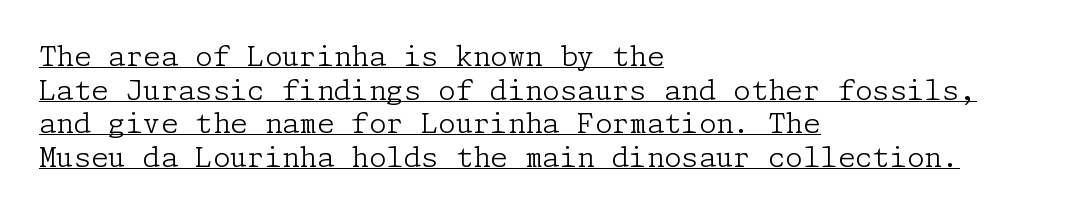
Students, note that the glyphs here touch the page at normal intervals. You can tell from the footed stems that serif type was used. Ascenders rise straight up at ninety degrees. The passage is arranged the way most books set body copy — flush left.
